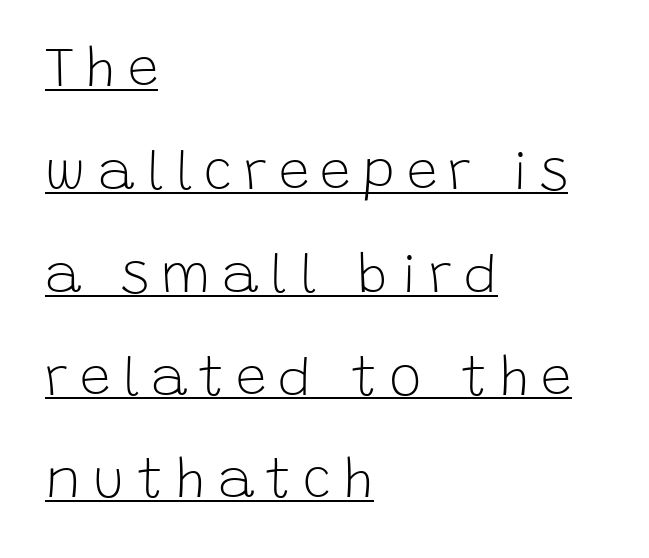
The image shows 55 px light sans-serif type, upright; set left-aligned, line spacing 1.87x, unusually wide letter spacing (+0.21 em), underlined; low stroke contrast and a large x-height.
